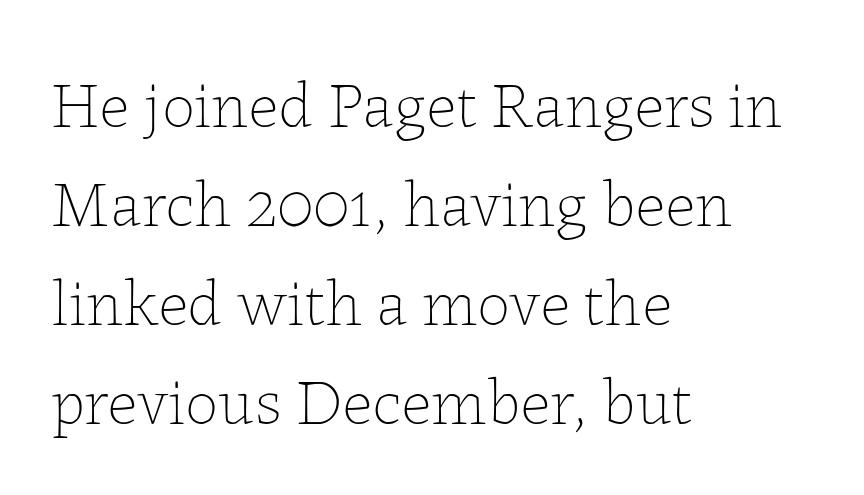
Is there any slant? The stems are plumb. These lines are rendered in a variable-pitch font. Caption: multi-line text, flush left, ragged right. The glyphs are unaccompanied by any horizontal stroke below them. A quiet, ordinary-to-light weight characterises the typeface. One glance says typical: line gaps are just what's usual.
